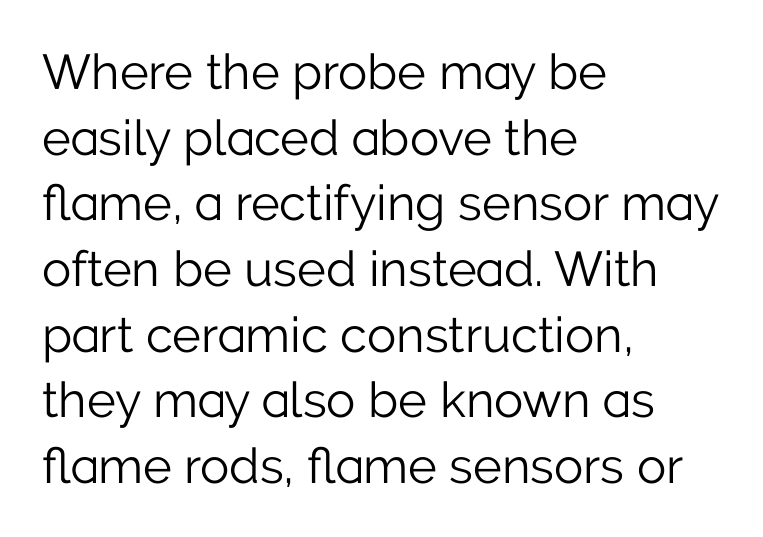
The face used here is proportionally spaced, like ordinary book or web type. The rendering keeps characters at their native spacing. You can tell it's not italic because the verticals are truly vertical. The rag falls on the right side of this text block. Each new line begins a customary step beneath the previous one. These lines are composed in type without serifs.
